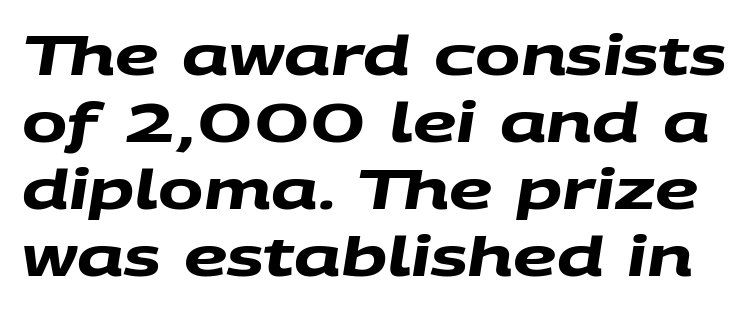
The image shows 54 px heavy, wide sans-serif type; set line spacing 1.24x, normal letter spacing, not underlined; medium stroke contrast and a large x-height.
